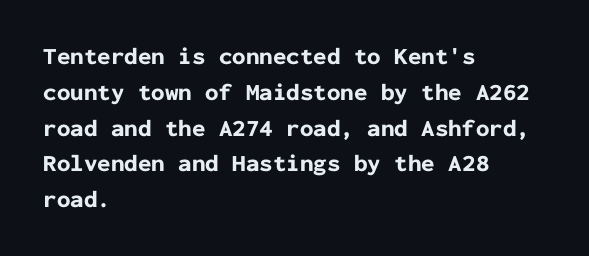
Q: Is the text bold? A: Yes.
Q: Is the text italic (slanted)? A: No, it is upright.
Q: Is the text underlined? A: No.
Q: How is the paragraph aligned? A: Left-aligned.
Q: Is the spacing between letters normal or unusually wide? A: Normal.
Q: Is the spacing between lines tight, normal or loose? A: Normal.
